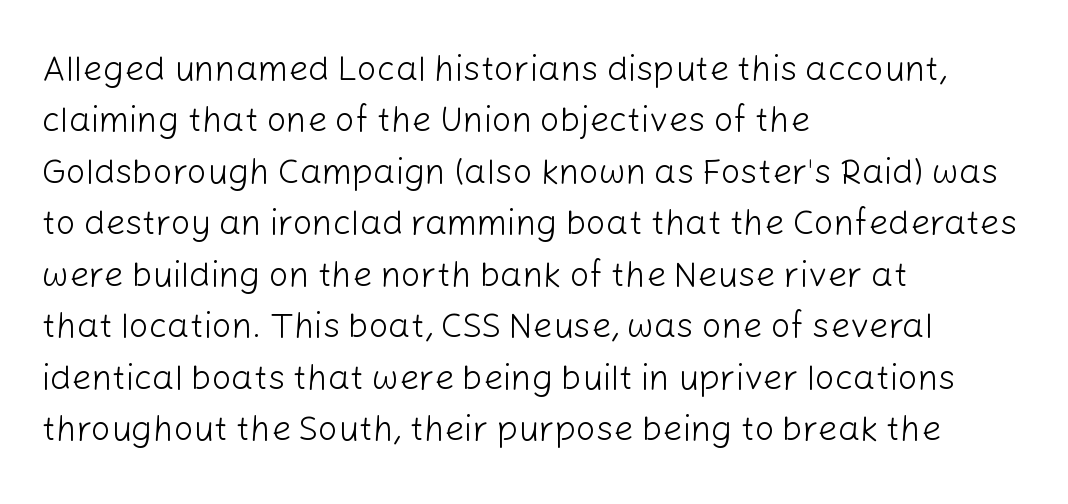
{"serif": "no", "italic": "no", "bold": "no", "weight": "light", "width": "normal", "stroke_contrast": "low", "x_height": "medium", "monospaced": "no", "underline": "no", "align": "left", "line_spacing": "normal", "line_spacing_ratio": 1.47, "letter_spacing": "normal", "letter_spacing_em": 0.0, "glyph_px": 35}
